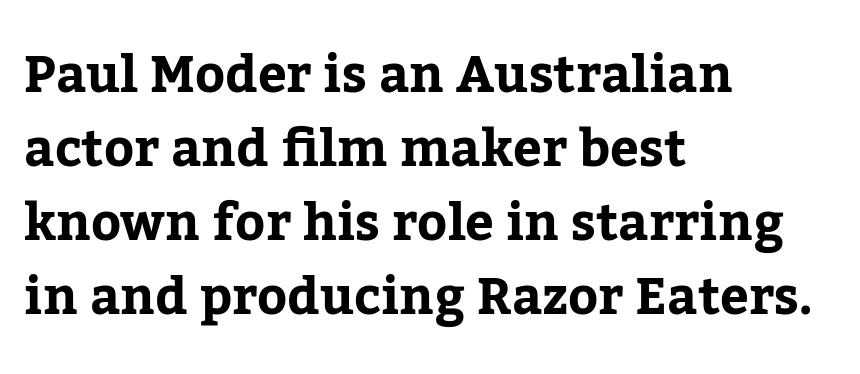
Quick note: not italic, upright. This is heavy type, rendered in bold. The line-height multiplier appears to be the usual default. Here the glyphs are tracked normally, forming tight word shapes. The rendering anchors every line to the left-hand side. The rendering uses natural spacing where letterforms have individual widths.
